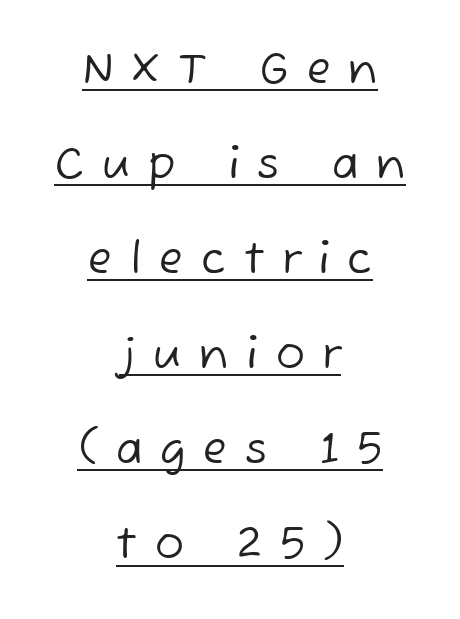
Letter spacing: wide. Line starts and ends both wander, symmetrically. The characters display no serif detailing; their extremities are plain. Looks like regular typesetting: each glyph gets only the width it needs. You can see a thin bar hugging the bottom of the glyphs. The strokes carry an ordinary text weight at most.
